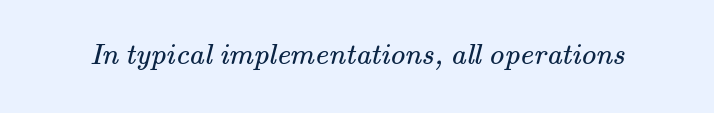
Q: Is the text bold? A: No.
Q: Is the typeface a serif or a sans-serif typeface? A: Serif.
Q: Is the text underlined? A: No.
Q: Is the spacing between letters normal or unusually wide? A: Normal.
Q: Width (condensed, normal, or wide)? A: Normal.
Q: Stroke contrast? A: Medium.
Q: x-height? A: Small.
Q: Monospaced? A: No.
